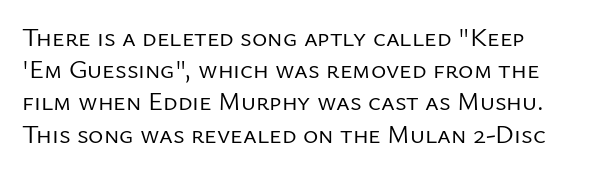
Italic? Not at all — the glyphs are vertical. Counters stay open thanks to moderate or lighter strokes. No word sits above an underline. What stands out about the letter spacing? Nothing — it is the standard amount.
